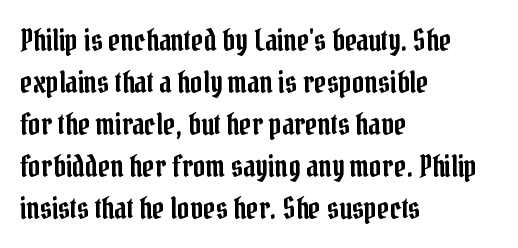
Horizontal bands of white between lines are of average thickness. There is no visible air inserted between adjacent glyphs. Serifs: yes, visible at the terminals of the letterforms. Here the designer chose a conventional face with non-uniform glyph widths. In terms of posture, this sample is upright. The specimen omits any rule beneath the text block's lines.
